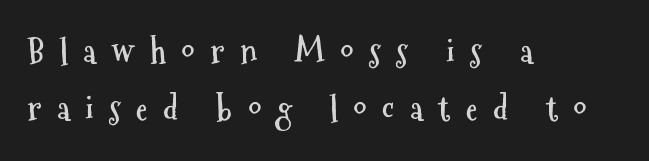
{"serif": "no", "italic": "no", "bold": "yes", "weight": "semibold", "width": "condensed", "stroke_contrast": "medium", "x_height": "medium", "monospaced": "no", "underline": "no", "align": "left", "line_spacing_ratio": 1.74, "letter_spacing": "wide", "letter_spacing_em": 0.47, "glyph_px": 33}
